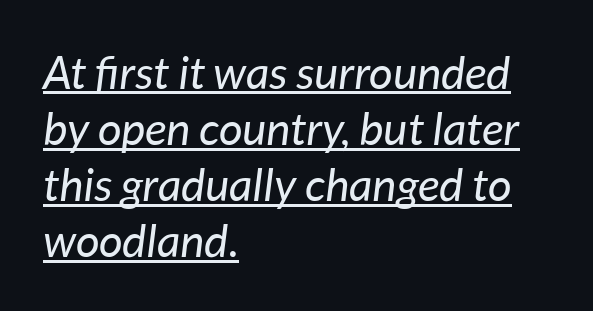
The image shows 46 px regular-weight type, italic (leaning right); set left-aligned, line spacing 1.22x, normal letter spacing, underlined; low stroke contrast and a medium x-height.
